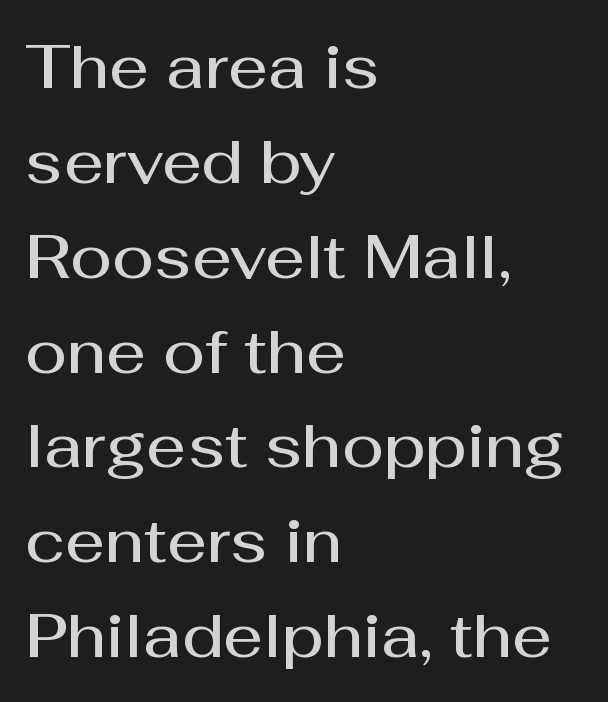
Q: Is the text bold? A: Semi-bold.
Q: Is the text italic (slanted)? A: No, it is upright.
Q: Is the typeface a serif or a sans-serif typeface? A: Sans-serif.
Q: Is the text underlined? A: No.
Q: How is the paragraph aligned? A: Left-aligned.
Q: Is the spacing between letters normal or unusually wide? A: Normal.
Q: Is the spacing between lines tight, normal or loose? A: Normal.
Q: Width (condensed, normal, or wide)? A: Normal.
Q: Stroke contrast? A: Medium.
Q: x-height? A: Medium.
Q: Monospaced? A: No.
